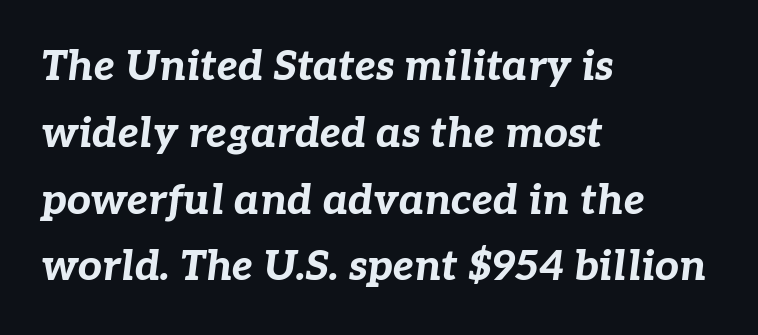
Q: Is the text bold? A: Yes.
Q: Is the text italic (slanted)? A: Yes, it leans right by about 7 degrees.
Q: Is the text underlined? A: No.
Q: How is the paragraph aligned? A: Left-aligned.
Q: Is the spacing between letters normal or unusually wide? A: Normal.
Q: Is the spacing between lines tight, normal or loose? A: Normal.
Q: Width (condensed, normal, or wide)? A: Normal.
Q: Stroke contrast? A: Low.
Q: x-height? A: Medium.
Q: Monospaced? A: No.
